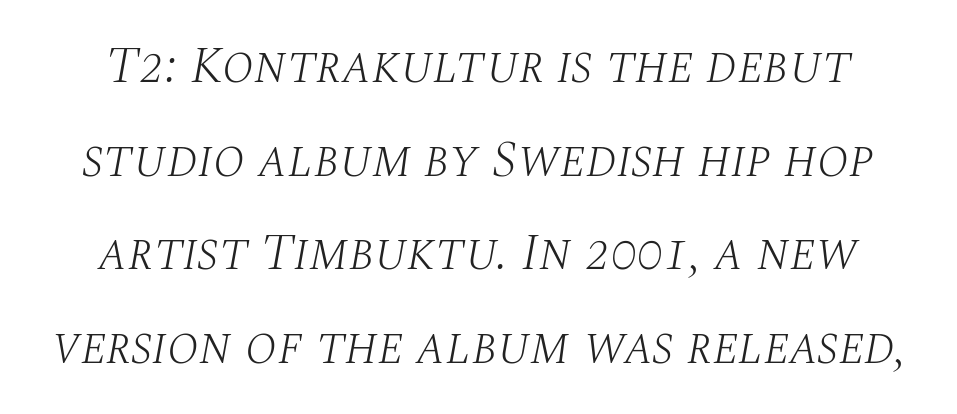
Leftover space on each line is divided equally before and after the words. The specimen omits any rule beneath the text block's lines. The face used here is rendered with its standard letterfit. Check where the strokes stop: tiny serifs finish them off. Each letter keeps its own natural width here, so spacing adapts to shape.
